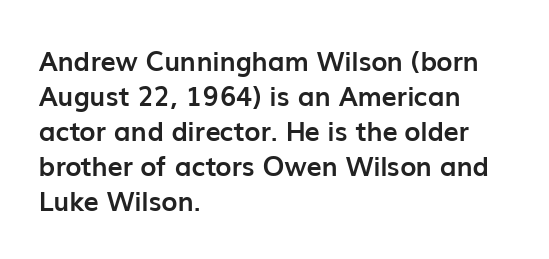
{"italic": "no", "bold": "yes", "underline": "no", "align": "left", "line_spacing": "normal", "line_spacing_ratio": 1.3, "letter_spacing": "normal", "letter_spacing_em": 0.0, "glyph_px": 27}
